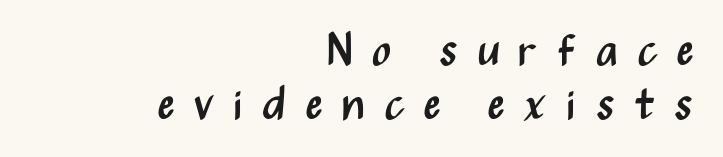
{"serif": "no", "italic": "no", "bold": "no", "weight": "regular", "width": "condensed", "stroke_contrast": "medium", "x_height": "medium", "monospaced": "no", "underline": "no", "align": "right", "line_spacing_ratio": 1.2, "letter_spacing": "wide", "letter_spacing_em": 0.41, "glyph_px": 45}
